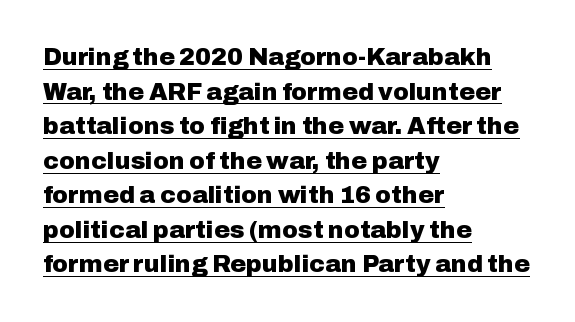
{"italic": "no", "bold": "yes", "underline": "yes", "align": "left", "line_spacing": "normal", "line_spacing_ratio": 1.44, "letter_spacing": "normal", "letter_spacing_em": 0.0, "glyph_px": 24}
